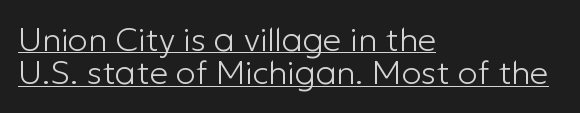
{"serif": "no", "italic": "no", "bold": "no", "weight": "light", "width": "normal", "stroke_contrast": "low", "x_height": "medium", "monospaced": "no", "underline": "yes", "align": "left", "line_spacing": "tight", "line_spacing_ratio": 1.01, "letter_spacing": "normal", "letter_spacing_em": 0.0, "glyph_px": 33}
